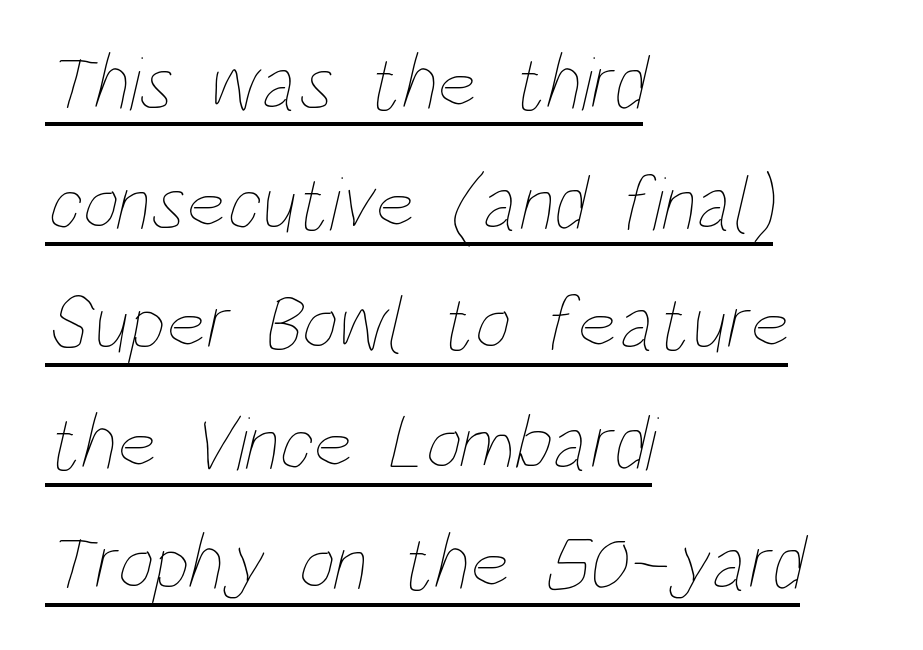
The strokes carry an ordinary text weight at most. In CSS terms this would be text-align: left. Tracking value appears to be zero — textbook default spacing. This block has exactly the height ordinary leading produces. Note the varied advance widths — an 'i' is clearly narrower than an 'm'.
